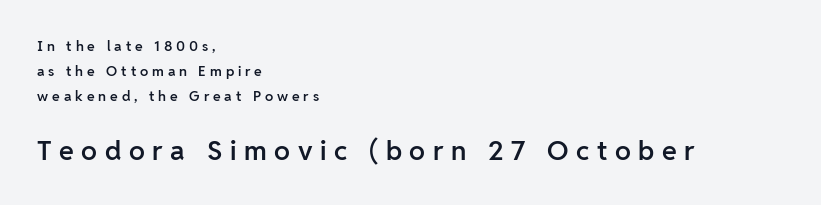
{"italic": "no", "bold": "semi", "underline": "no", "align": "left", "line_spacing_ratio": 1.8, "letter_spacing": "wide", "letter_spacing_em": 0.28, "larger_block": "second", "size_ratio": 1.93, "glyph_px": 27}
